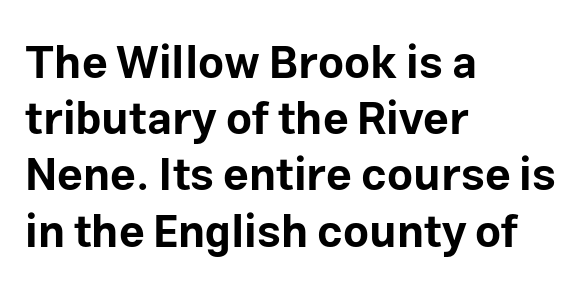
Anything drawn beneath the words? Only blank space. The line texture is even and compact thanks to regular tracking. Proportional: the letters do not fall into vertical columns. Plenty of ink on the page — the face is bold. The type sits square on the baseline with zero lean. Grotesque or geometric, the face here clearly has no serifs.
